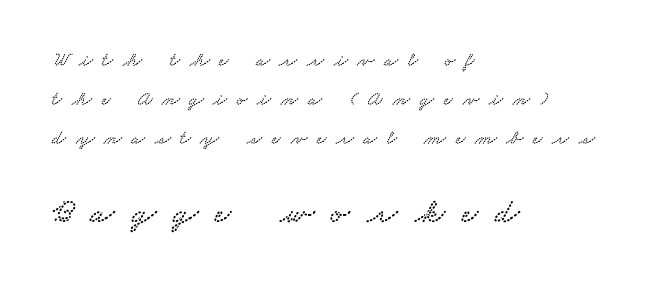
The image shows 35 px wide type; set left-aligned, loose line spacing (1.96x), unusually wide letter spacing (+0.49 em), not underlined; the second (bottom) block is 1.75x larger; low stroke contrast and a small x-height.
